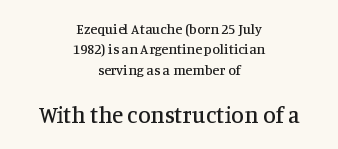
Q: Is the text italic (slanted)? A: No, it is upright.
Q: Is the text underlined? A: No.
Q: How is the paragraph aligned? A: Centered.
Q: Is the spacing between letters normal or unusually wide? A: Normal.
Q: Is the spacing between lines tight, normal or loose? A: Normal.
Q: Which block of text is set in a larger size, the first (top) or the second (bottom)? A: The second (bottom) one.
